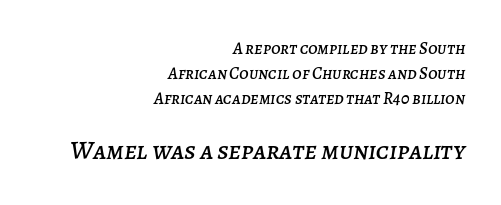
The space between consecutive lines is moderate. There's an unmistakable incline to the writing here. The type is set solid horizontally, with unmodified tracking. The glyphs are unaccompanied by any horizontal stroke below them. Visually the block forms a straight wall on the right and a jagged coastline on the left. The second block has been scaled up relative to the first.
